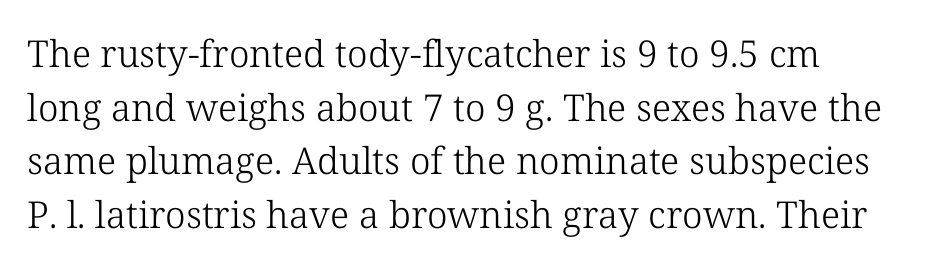
The image shows 37 px light serif type, upright; set normal line spacing (1.45x), normal letter spacing, not underlined; low stroke contrast and a medium x-height.
